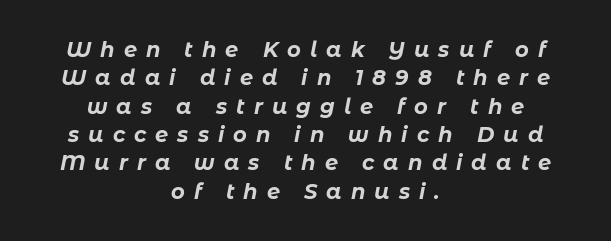
Q: Is the text bold? A: Yes.
Q: Is the text italic (slanted)? A: Yes, it leans right by about 11 degrees.
Q: Is the text underlined? A: No.
Q: How is the paragraph aligned? A: Centered.
Q: Is the spacing between letters normal or unusually wide? A: Unusually wide.
Q: Is the spacing between lines tight, normal or loose? A: Normal.
